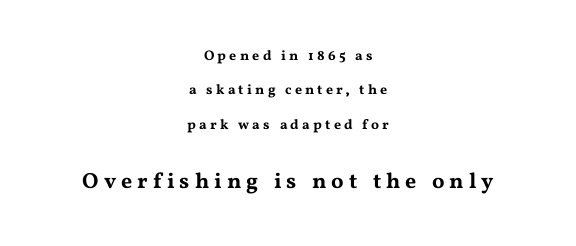
Summary of vertical rhythm: relaxed, with wide interline spacing. Type without underlining. In terms of posture, this sample is upright. Someone cranked the tracking dial way up on this one. A centered setting, common on invitations and titles, is used for this passage.
